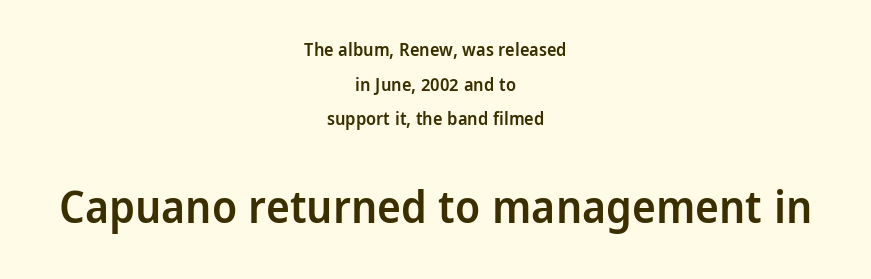
{"serif": "no", "italic": "no", "bold": "semi", "weight": "semibold", "width": "condensed", "stroke_contrast": "low", "x_height": "large", "monospaced": "no", "underline": "no", "align": "center", "line_spacing": "loose", "line_spacing_ratio": 1.92, "letter_spacing": "normal", "letter_spacing_em": 0.0, "larger_block": "second", "size_ratio": 2.5, "glyph_px": 45}
